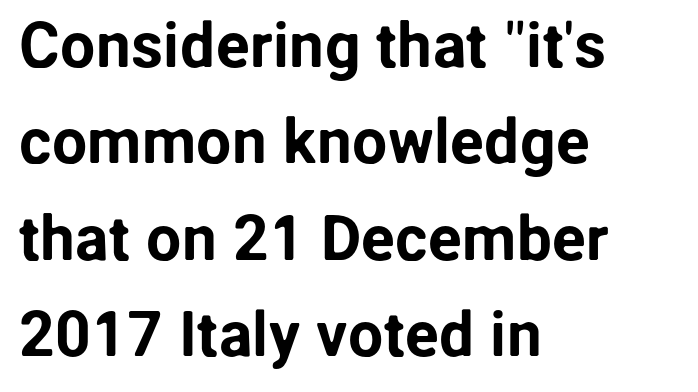
No feet cap the strokes, marking this as sans-serif type. One-word summary of the alignment: left. Clear beneath every line of the passage. A typesetter would mark this as roman, not italic.
